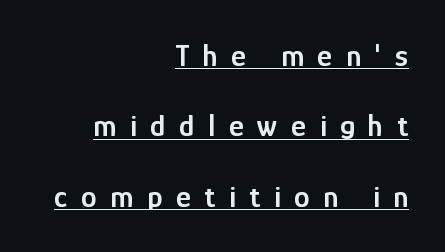
{"serif": "no", "italic": "no", "bold": "semi", "weight": "semibold", "width": "condensed", "stroke_contrast": "low", "x_height": "medium", "monospaced": "no", "underline": "yes", "align": "right", "line_spacing": "loose", "line_spacing_ratio": 2.2, "letter_spacing": "wide", "letter_spacing_em": 0.42, "glyph_px": 32}
